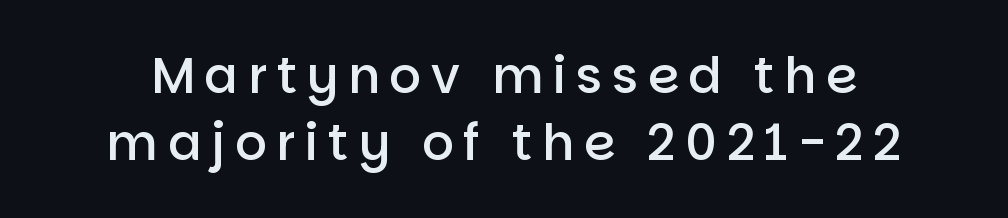
Q: Is the text bold? A: Semi-bold.
Q: Is the text italic (slanted)? A: No, it is upright.
Q: Is the typeface a serif or a sans-serif typeface? A: Sans-serif.
Q: Is the text underlined? A: No.
Q: Is the spacing between lines tight, normal or loose? A: Normal.
Q: Width (condensed, normal, or wide)? A: Normal.
Q: Stroke contrast? A: Low.
Q: x-height? A: Large.
Q: Monospaced? A: No.
